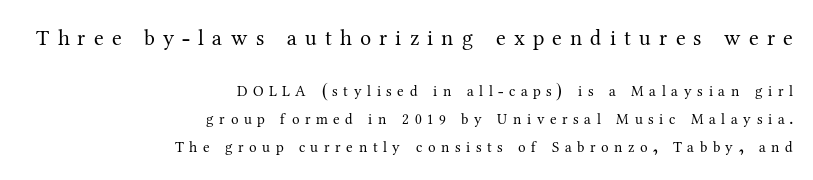
{"italic": "no", "bold": "no", "underline": "no", "align": "right", "line_spacing_ratio": 1.87, "letter_spacing": "wide", "letter_spacing_em": 0.37, "larger_block": "first", "size_ratio": 1.47, "glyph_px": 22}
